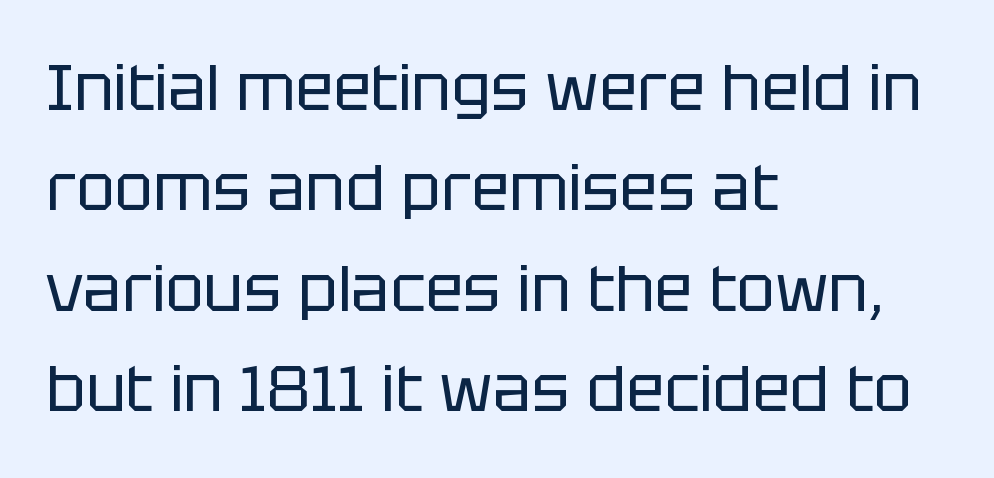
Q: Is the text bold? A: No.
Q: Is the text italic (slanted)? A: No, it is upright.
Q: Is the typeface a serif or a sans-serif typeface? A: Sans-serif.
Q: Is the text underlined? A: No.
Q: How is the paragraph aligned? A: Left-aligned.
Q: Is the spacing between letters normal or unusually wide? A: Normal.
Q: Is the spacing between lines tight, normal or loose? A: Normal.
Q: Width (condensed, normal, or wide)? A: Normal.
Q: Stroke contrast? A: Low.
Q: x-height? A: Large.
Q: Monospaced? A: No.
